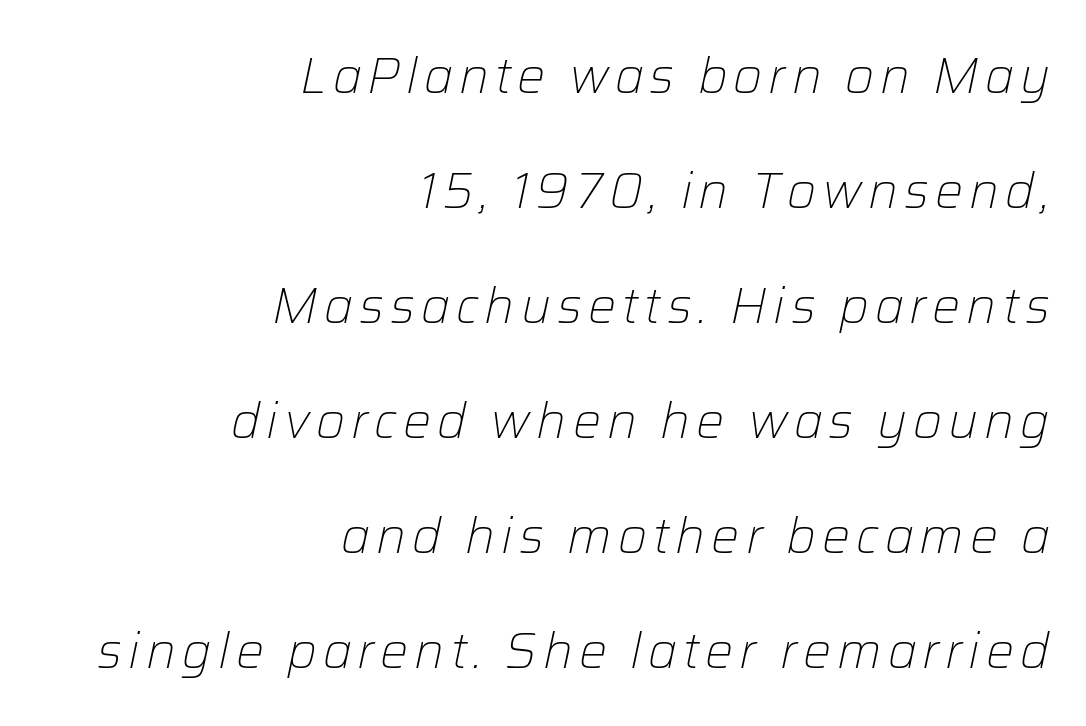
The image shows 50 px light type, italic (leaning right); set right-aligned, loose line spacing (2.3x), not underlined; low stroke contrast and a medium x-height.
